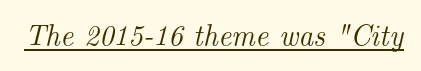
Students, note that the glyphs here touch the page at normal intervals. It's the slanting kind of type. This rendering features underlined lettering. Are there feet on the stems? There are — it's a serif.
